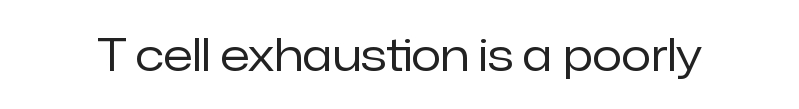
The image shows 44 px regular-weight sans-serif type, upright; set normal letter spacing, not underlined; low stroke contrast and a medium x-height.
